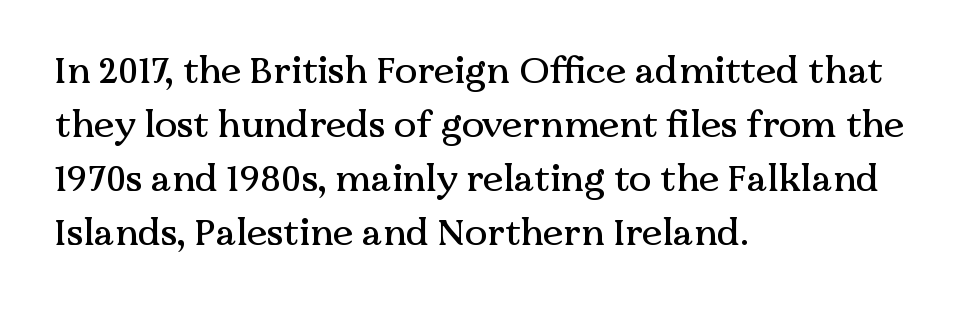
{"serif": "yes", "italic": "no", "width": "normal", "stroke_contrast": "medium", "x_height": "medium", "monospaced": "no", "underline": "no", "align": "left", "line_spacing": "normal", "line_spacing_ratio": 1.46, "letter_spacing": "normal", "letter_spacing_em": 0.0, "glyph_px": 37}
